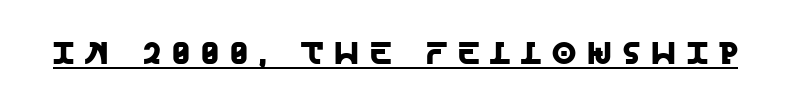
{"serif": "no", "italic": "no", "width": "normal", "x_height": "large", "monospaced": "no", "underline": "yes", "letter_spacing": "wide", "letter_spacing_em": 0.36, "glyph_px": 31}
